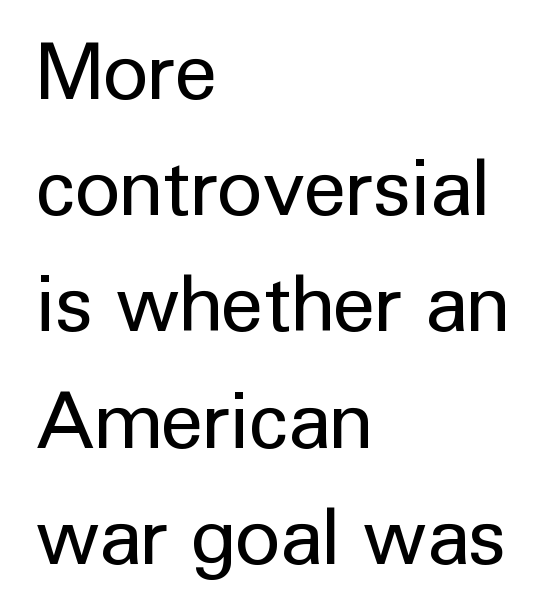
The image shows 78 px regular-weight sans-serif type, upright; set left-aligned, normal line spacing (1.49x), normal letter spacing, not underlined; low stroke contrast and a medium x-height.
